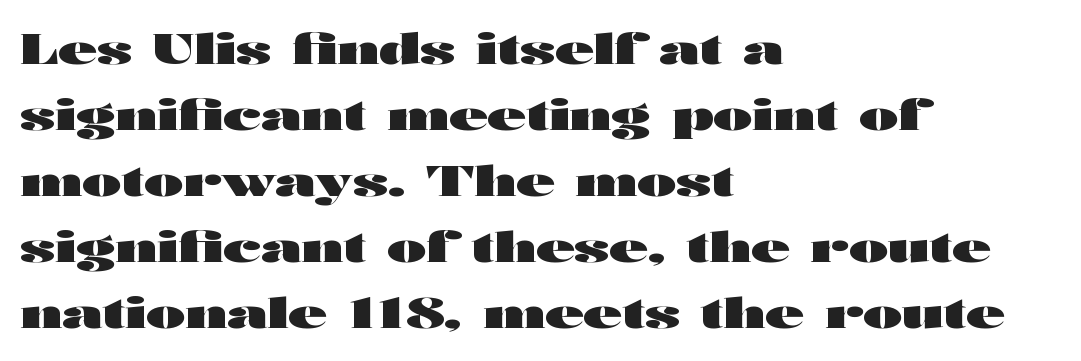
{"italic": "no", "bold": "yes", "weight": "heavy", "width": "wide", "stroke_contrast": "high", "x_height": "medium", "monospaced": "no", "underline": "no", "align": "left", "line_spacing": "normal", "line_spacing_ratio": 1.57, "letter_spacing": "normal", "letter_spacing_em": 0.0, "glyph_px": 42}
